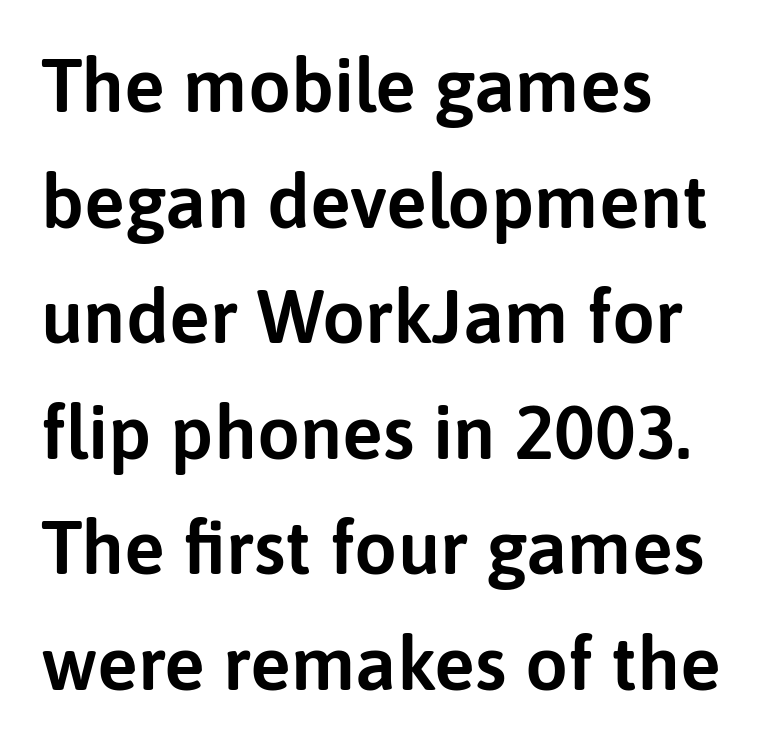
The area under the type is left untouched. The face used here is proportionally spaced, like ordinary book or web type. In CSS terms this would be text-align: left. You can tell it's not italic because the verticals are truly vertical.
